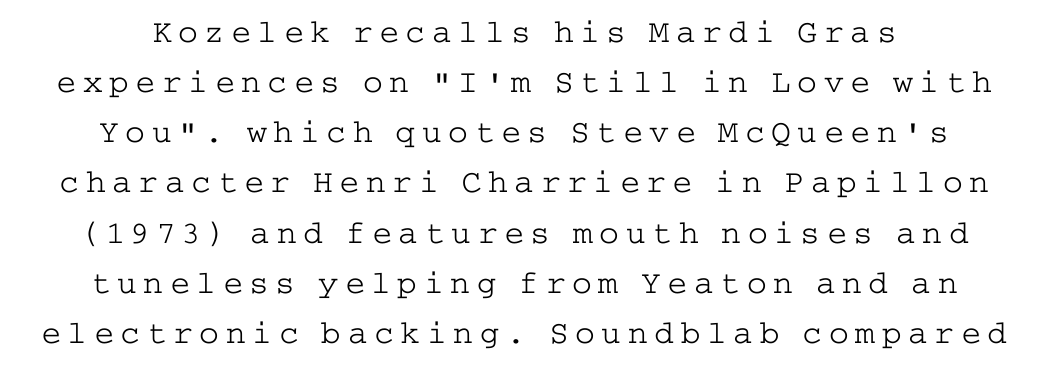
The image shows 33 px light, wide serif type, upright; set centered, normal line spacing (1.52x), unusually wide letter spacing (+0.2 em), not underlined; low stroke contrast and a medium x-height.
